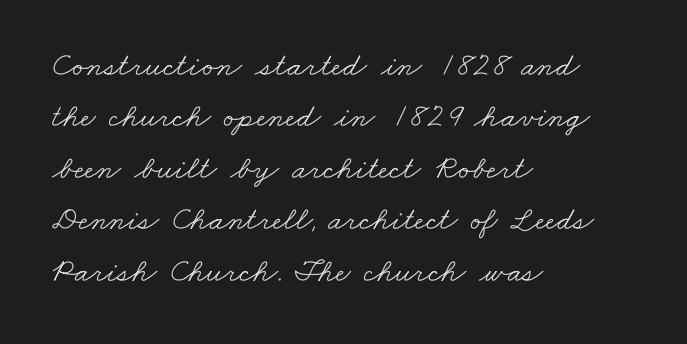
{"serif": "yes", "bold": "no", "weight": "light", "width": "wide", "stroke_contrast": "low", "x_height": "small", "monospaced": "no", "underline": "no", "align": "left", "line_spacing": "normal", "line_spacing_ratio": 1.56, "letter_spacing": "normal", "letter_spacing_em": 0.0, "glyph_px": 33}
